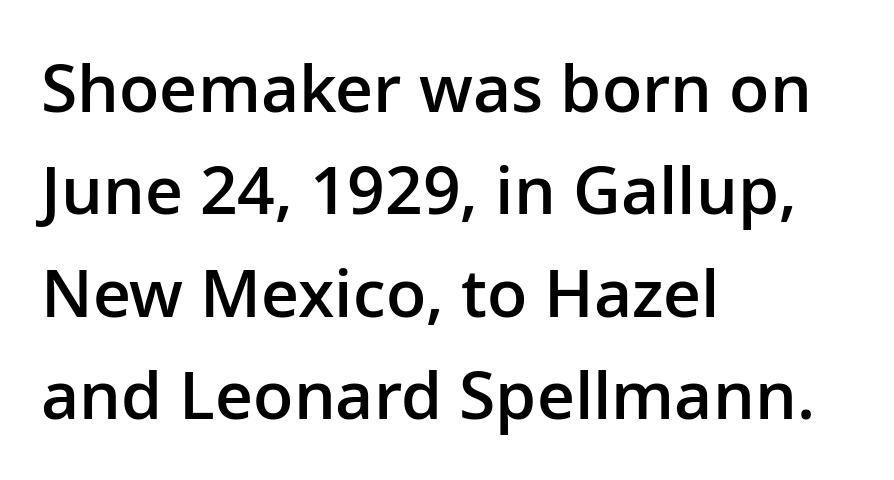
Q: Is the text bold? A: Semi-bold.
Q: Is the text italic (slanted)? A: No, it is upright.
Q: Is the typeface a serif or a sans-serif typeface? A: Sans-serif.
Q: Is the text underlined? A: No.
Q: How is the paragraph aligned? A: Left-aligned.
Q: Is the spacing between letters normal or unusually wide? A: Normal.
Q: Is the spacing between lines tight, normal or loose? A: Normal.
Q: Width (condensed, normal, or wide)? A: Normal.
Q: Stroke contrast? A: Low.
Q: x-height? A: Medium.
Q: Monospaced? A: No.
